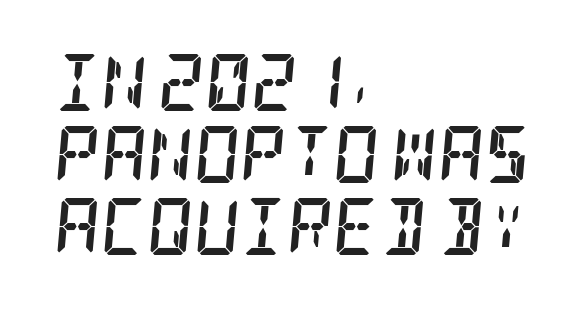
The image shows 57 px semibold, condensed serif type, italic (leaning right); set left-aligned, normal line spacing (1.26x), normal letter spacing, not underlined; low stroke contrast and a large x-height.
